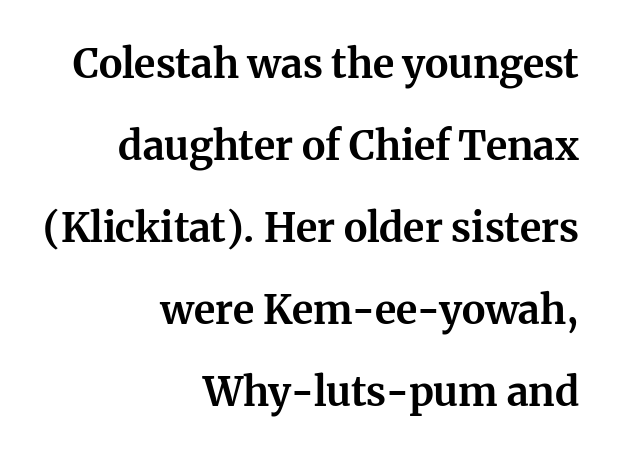
Q: Is the text bold? A: Yes.
Q: Is the text italic (slanted)? A: No, it is upright.
Q: Is the typeface a serif or a sans-serif typeface? A: Serif.
Q: Is the text underlined? A: No.
Q: How is the paragraph aligned? A: Right-aligned.
Q: Is the spacing between letters normal or unusually wide? A: Normal.
Q: Is the spacing between lines tight, normal or loose? A: Loose.
Q: Width (condensed, normal, or wide)? A: Normal.
Q: Stroke contrast? A: Medium.
Q: x-height? A: Medium.
Q: Monospaced? A: No.
